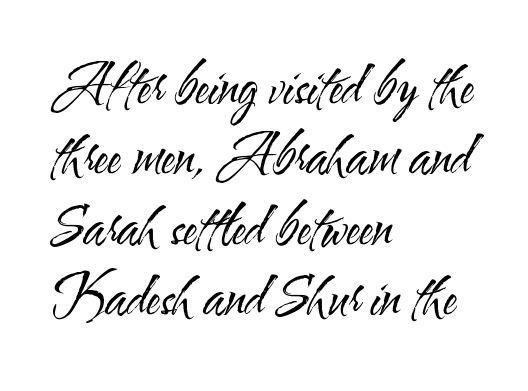
The image shows 53 px regular-weight, condensed sans-serif type; set left-aligned, normal line spacing (1.33x), normal letter spacing, not underlined; medium stroke contrast and a small x-height.
